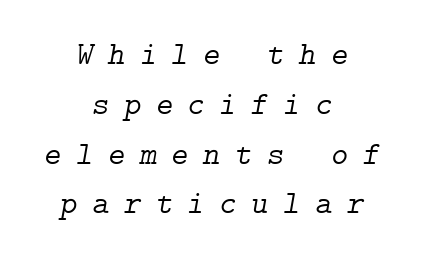
{"serif": "yes", "italic": "yes", "lean": "right", "slant_degrees": 9, "bold": "no", "weight": "light", "width": "normal", "stroke_contrast": "low", "x_height": "medium", "underline": "no", "align": "center", "line_spacing": "normal", "line_spacing_ratio": 1.51, "letter_spacing": "wide", "letter_spacing_em": 0.44, "glyph_px": 33}
